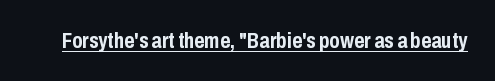
The image shows 22 px bold type, upright; set normal letter spacing, underlined.
